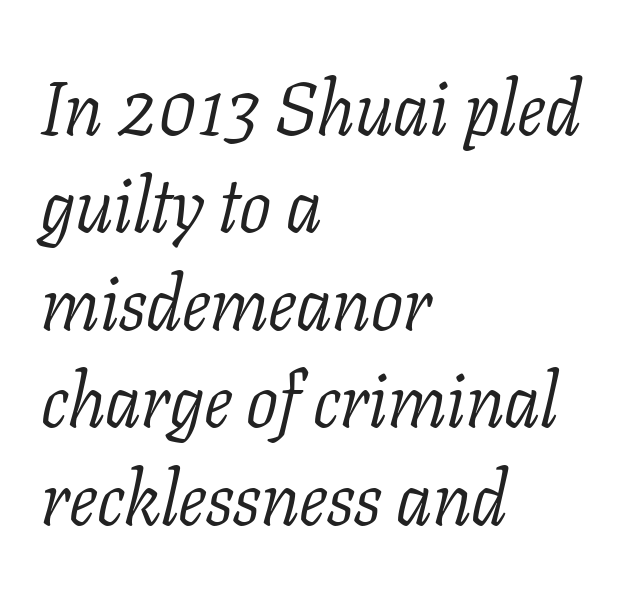
{"serif": "yes", "italic": "yes", "lean": "right", "slant_degrees": 11, "bold": "no", "weight": "light", "width": "normal", "stroke_contrast": "low", "x_height": "medium", "monospaced": "no", "underline": "no", "align": "left", "line_spacing": "normal", "line_spacing_ratio": 1.3, "letter_spacing": "normal", "letter_spacing_em": 0.0, "glyph_px": 75}
